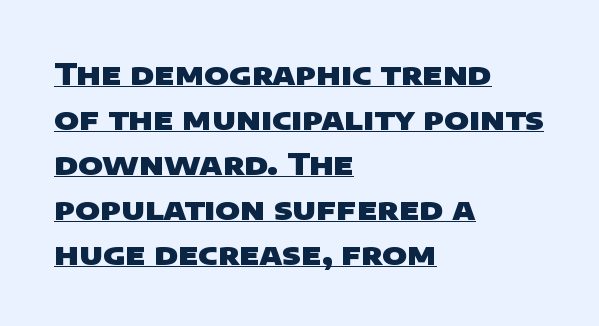
The image shows 30 px heavy, wide sans-serif type; set left-aligned, normal line spacing (1.5x), normal letter spacing, underlined; low stroke contrast and a large x-height.
